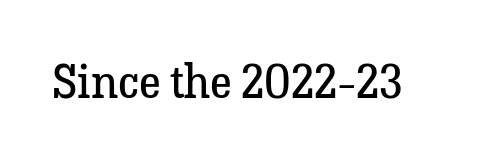
{"serif": "yes", "italic": "no", "bold": "no", "weight": "regular", "width": "normal", "stroke_contrast": "low", "x_height": "medium", "monospaced": "no", "underline": "no", "letter_spacing": "normal", "letter_spacing_em": 0.0, "glyph_px": 46}
